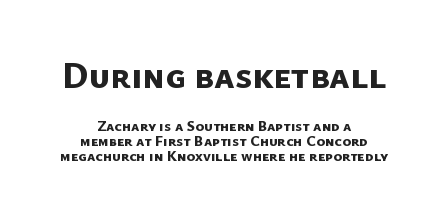
{"serif": "no", "bold": "yes", "weight": "bold", "width": "normal", "stroke_contrast": "low", "x_height": "medium", "monospaced": "no", "underline": "no", "align": "center", "line_spacing": "tight", "line_spacing_ratio": 0.99, "letter_spacing": "normal", "letter_spacing_em": 0.0, "larger_block": "first", "size_ratio": 2.47, "glyph_px": 37}
